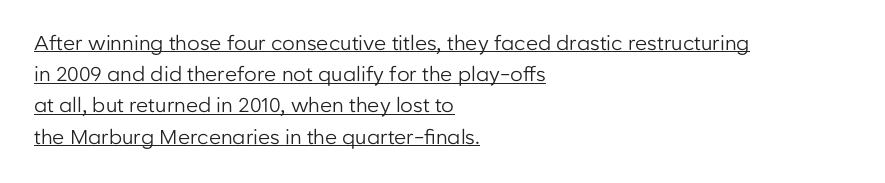
{"italic": "no", "bold": "no", "underline": "yes", "align": "left", "line_spacing": "normal", "line_spacing_ratio": 1.56, "letter_spacing": "normal", "letter_spacing_em": 0.0, "glyph_px": 20}
